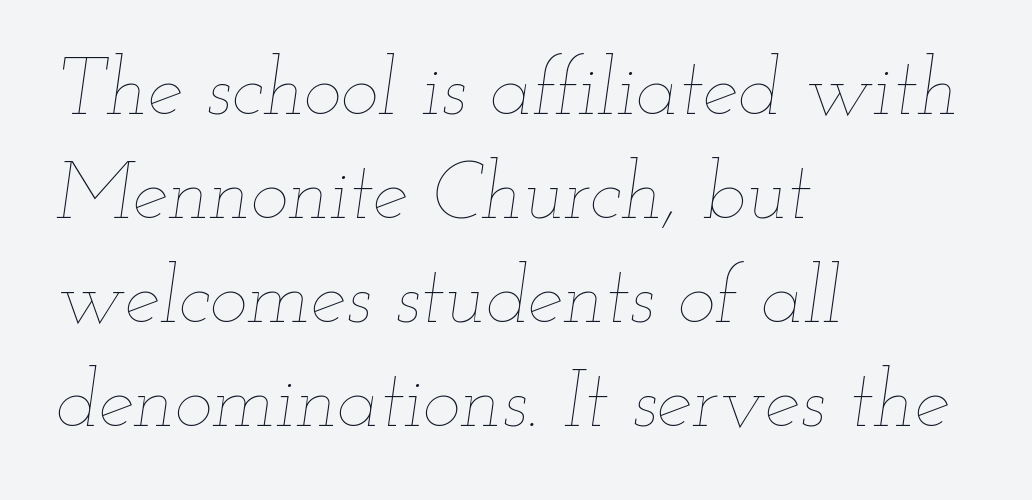
Q: Is the text bold? A: No.
Q: Is the text italic (slanted)? A: Yes, it leans right by about 12 degrees.
Q: Is the text underlined? A: No.
Q: How is the paragraph aligned? A: Left-aligned.
Q: Is the spacing between letters normal or unusually wide? A: Normal.
Q: Is the spacing between lines tight, normal or loose? A: Normal.
Q: Width (condensed, normal, or wide)? A: Wide.
Q: Stroke contrast? A: Low.
Q: x-height? A: Small.
Q: Monospaced? A: No.
